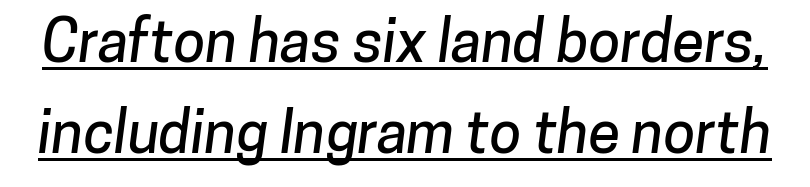
The image shows 58 px sans-serif type; set normal line spacing (1.57x), normal letter spacing, underlined; low stroke contrast and a medium x-height.
